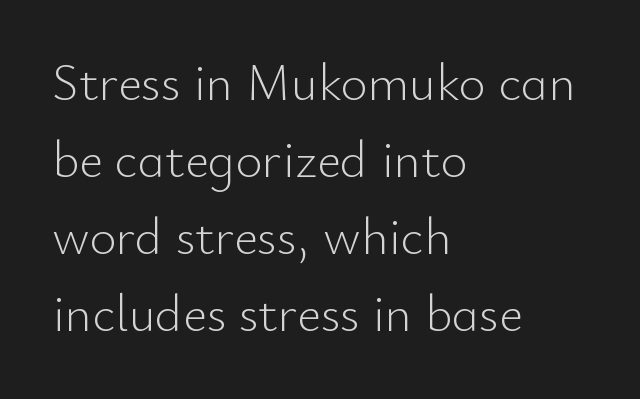
The image shows 52 px light sans-serif type, upright; set left-aligned, normal line spacing (1.48x), normal letter spacing, not underlined; low stroke contrast and a small x-height.
